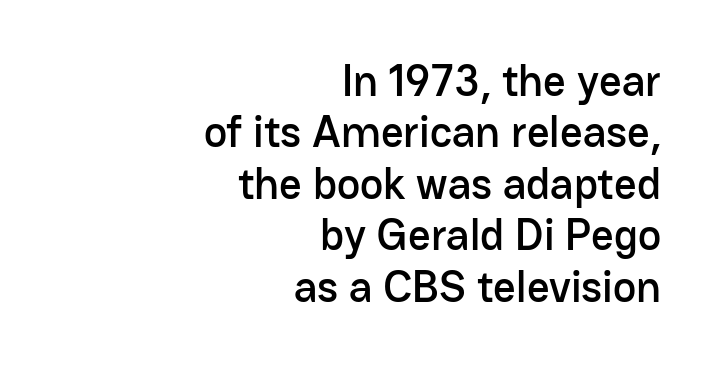
Q: Is the text italic (slanted)? A: No, it is upright.
Q: Is the typeface a serif or a sans-serif typeface? A: Sans-serif.
Q: Is the text underlined? A: No.
Q: How is the paragraph aligned? A: Right-aligned.
Q: Is the spacing between letters normal or unusually wide? A: Normal.
Q: Width (condensed, normal, or wide)? A: Normal.
Q: Stroke contrast? A: Low.
Q: x-height? A: Medium.
Q: Monospaced? A: No.
